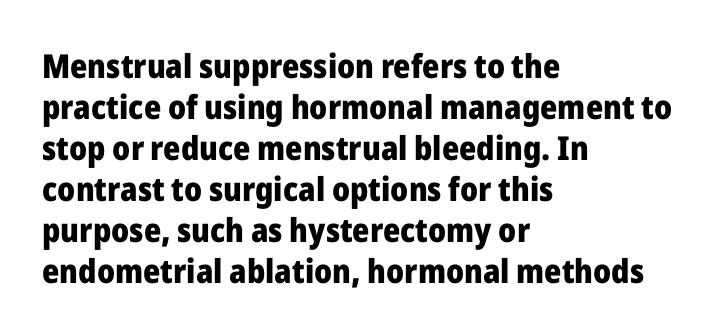
{"serif": "no", "italic": "no", "bold": "yes", "weight": "heavy", "width": "normal", "stroke_contrast": "low", "x_height": "medium", "monospaced": "no", "underline": "no", "align": "left", "line_spacing_ratio": 1.24, "letter_spacing": "normal", "letter_spacing_em": 0.0, "glyph_px": 33}
